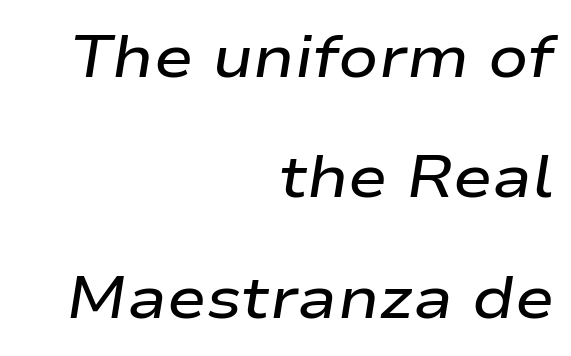
The space between consecutive lines is lavish. Characters are canted at an angle relative to the baseline's perpendicular. Leftover space on each line is placed entirely before the opening word. The area under the type is left untouched. Standard letterfit; no display-style spreading of the glyphs. Each letter keeps its own natural width here, so spacing adapts to shape.
